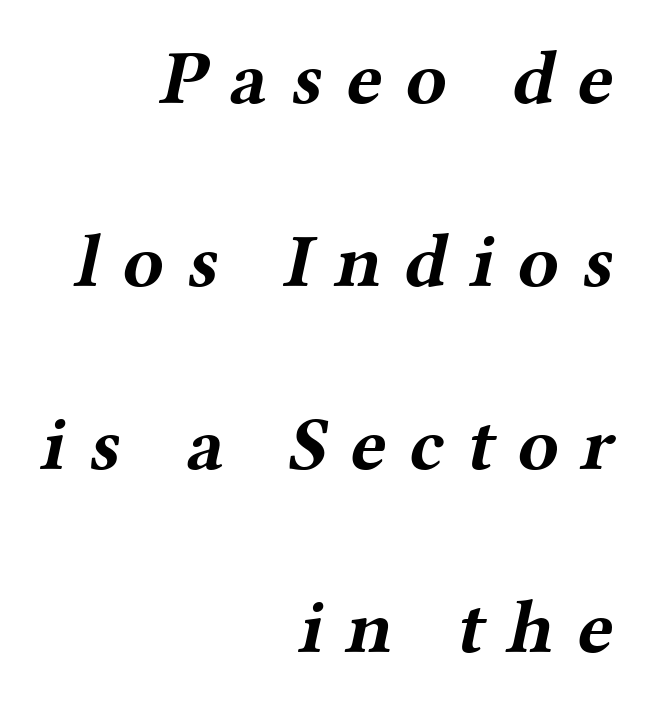
{"serif": "yes", "bold": "yes", "weight": "bold", "width": "wide", "stroke_contrast": "medium", "x_height": "medium", "monospaced": "no", "underline": "no", "align": "right", "line_spacing": "loose", "line_spacing_ratio": 2.41, "letter_spacing": "wide", "letter_spacing_em": 0.3, "glyph_px": 76}
